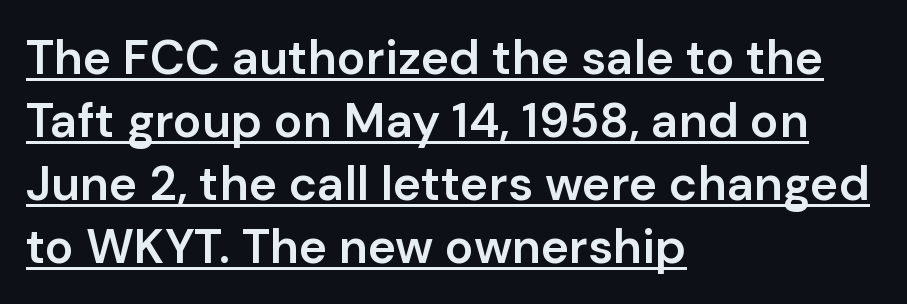
The passage shown is semibold, sitting just below true bold. Glyph-to-glyph distance matches everyday printed text. The passage shown is typed in a proportional face where columns would drift. Is there much room between lines? A standard amount, neither cramped nor airy. Classification — sans serif. Rendered with straight, roman letterforms.
